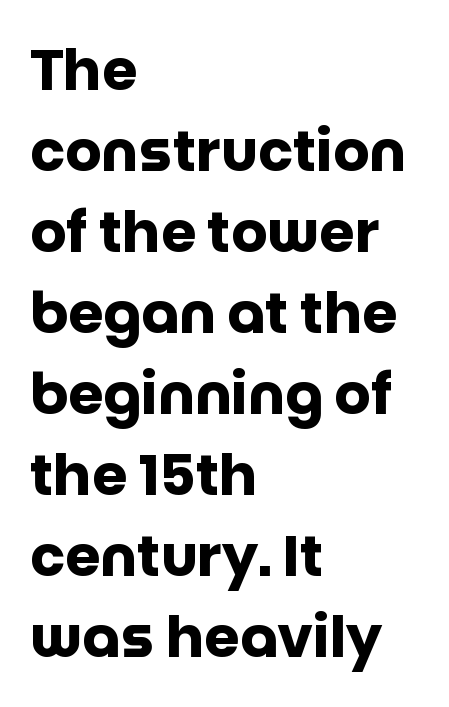
Set as a true bold cut, around the 700 mark. Notice how the stems are strictly vertical — no italics here. Clear beneath every line of the passage. The leading is moderate, giving the passage an even texture.
